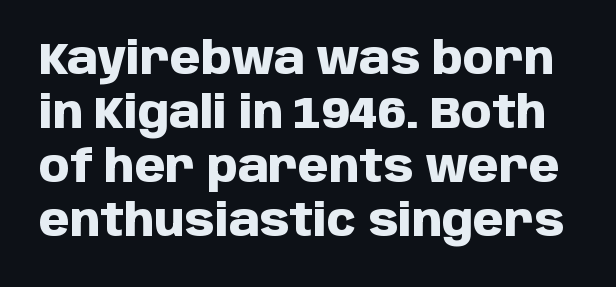
The font is running at its bold setting. The type is set solid horizontally, with unmodified tracking. The face used here is proportionally spaced, like ordinary book or web type. Glance below the letters and you will spot only blank space. Grotesque or geometric, the face here clearly has no serifs.
